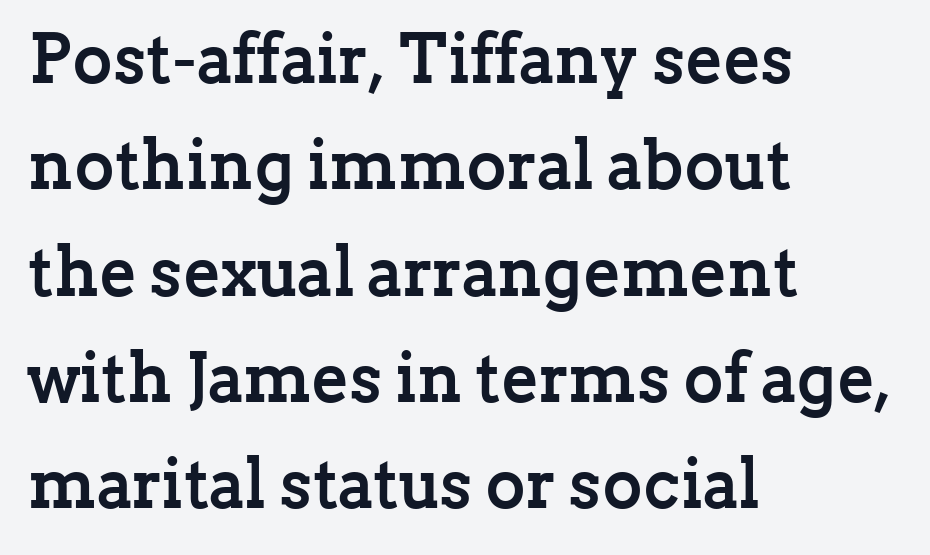
{"serif": "yes", "italic": "no", "bold": "yes", "weight": "semibold", "width": "normal", "stroke_contrast": "low", "x_height": "medium", "monospaced": "no", "underline": "no", "align": "left", "line_spacing": "normal", "line_spacing_ratio": 1.54, "letter_spacing": "normal", "letter_spacing_em": 0.0, "glyph_px": 69}
